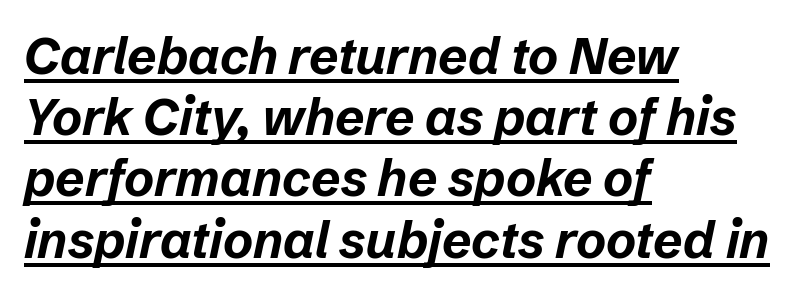
In CSS terms this would be text-align: left. Quick note: italic. What decoration does the sample have? An underline. The passage shown has conventional tracking throughout.
